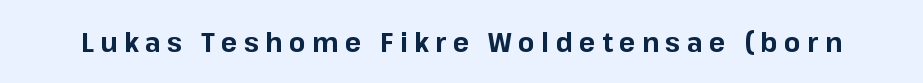
Q: Is the text bold? A: Yes.
Q: Is the text italic (slanted)? A: No, it is upright.
Q: Is the text underlined? A: No.
Q: Is the spacing between letters normal or unusually wide? A: Unusually wide.
